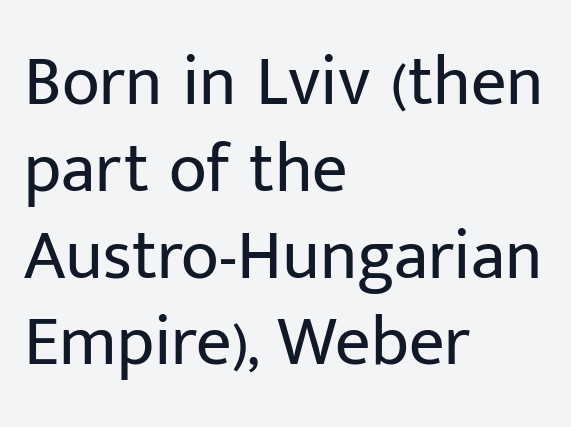
{"serif": "no", "italic": "no", "bold": "no", "weight": "regular", "width": "normal", "stroke_contrast": "low", "x_height": "medium", "monospaced": "no", "underline": "no", "align": "left", "line_spacing_ratio": 1.24, "letter_spacing": "normal", "letter_spacing_em": 0.0, "glyph_px": 70}
